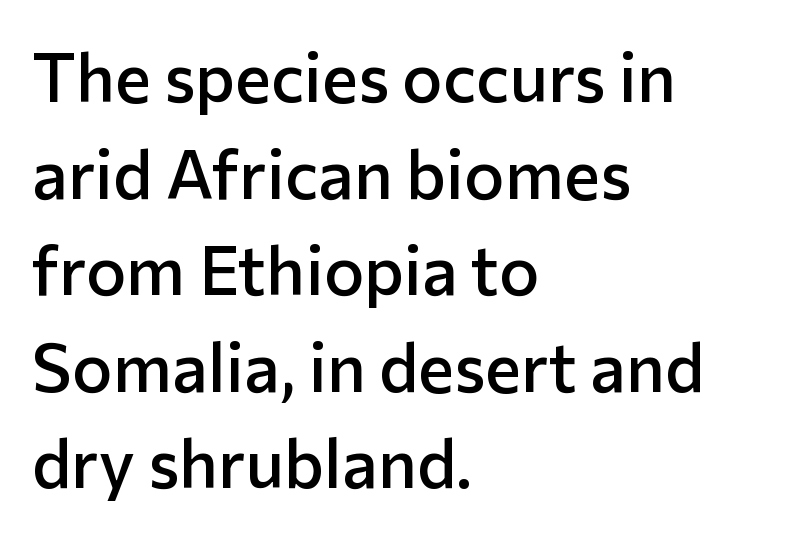
Q: Is the text bold? A: Semi-bold.
Q: Is the text italic (slanted)? A: No, it is upright.
Q: Is the typeface a serif or a sans-serif typeface? A: Sans-serif.
Q: Is the text underlined? A: No.
Q: How is the paragraph aligned? A: Left-aligned.
Q: Is the spacing between letters normal or unusually wide? A: Normal.
Q: Is the spacing between lines tight, normal or loose? A: Normal.
Q: Width (condensed, normal, or wide)? A: Normal.
Q: Stroke contrast? A: Low.
Q: x-height? A: Medium.
Q: Monospaced? A: No.
